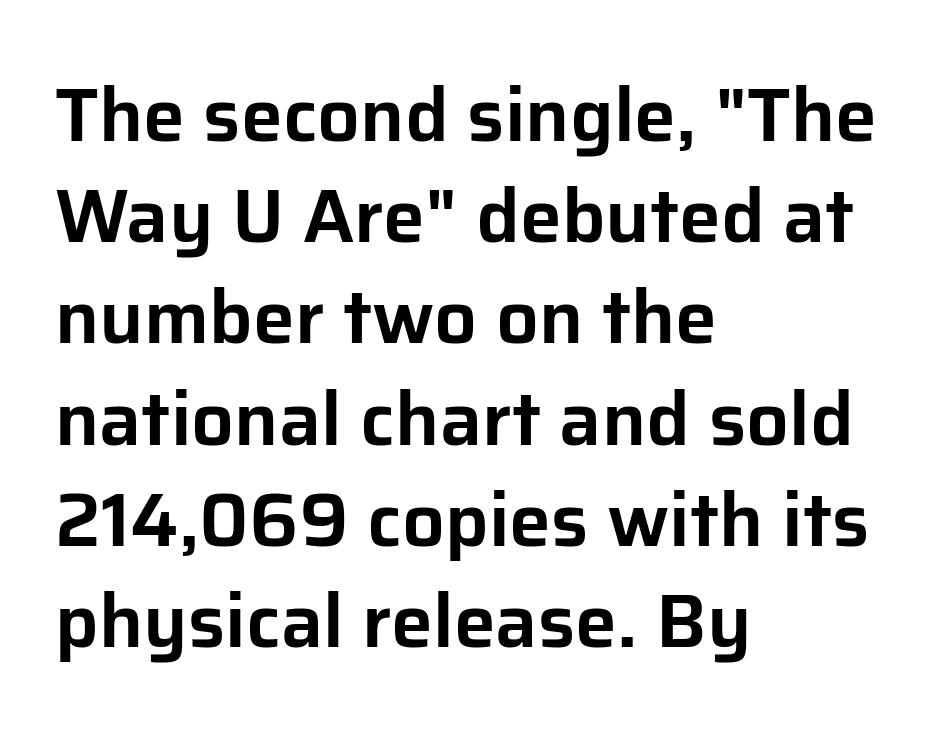
The image shows 75 px sans-serif type, upright; set left-aligned, normal line spacing (1.35x), normal letter spacing, not underlined; low stroke contrast and a medium x-height.
